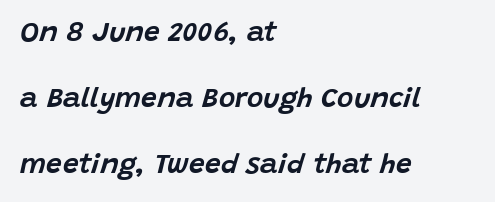
Q: Is the text italic (slanted)? A: Yes, it leans right by about 15 degrees.
Q: Is the text underlined? A: No.
Q: How is the paragraph aligned? A: Left-aligned.
Q: Is the spacing between letters normal or unusually wide? A: Normal.
Q: Is the spacing between lines tight, normal or loose? A: Loose.
Q: Width (condensed, normal, or wide)? A: Normal.
Q: Stroke contrast? A: Low.
Q: x-height? A: Large.
Q: Monospaced? A: No.
